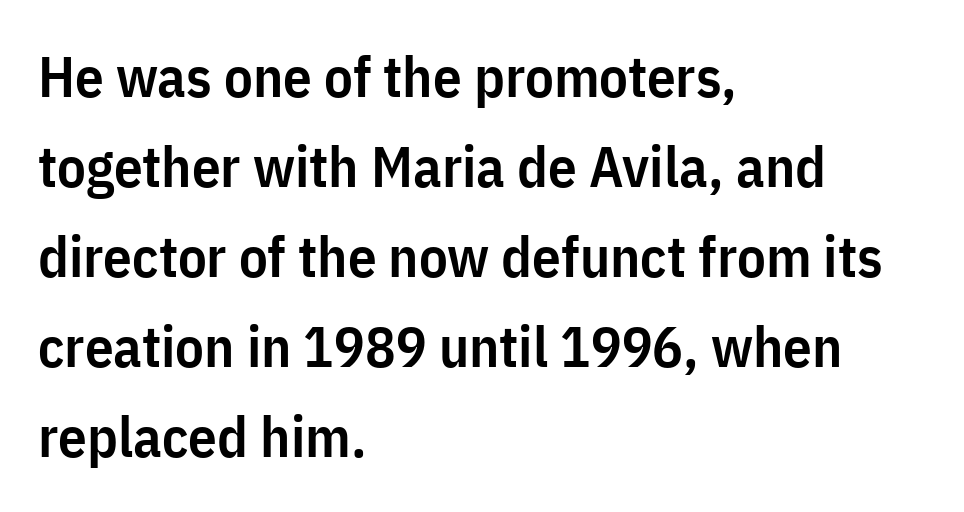
The image shows 57 px semibold, condensed sans-serif type, upright; set left-aligned, normal line spacing (1.58x), normal letter spacing, not underlined; low stroke contrast and a medium x-height.
